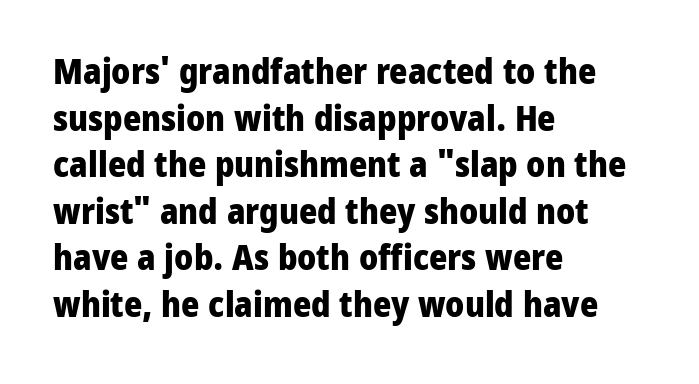
A sans-serif font was chosen for this passage. Thick stems and heavy bowls — unmistakably bold. Descenders hang freely into open space. These lines are rendered in a variable-pitch font. A roman cut, with each character standing at attention.
